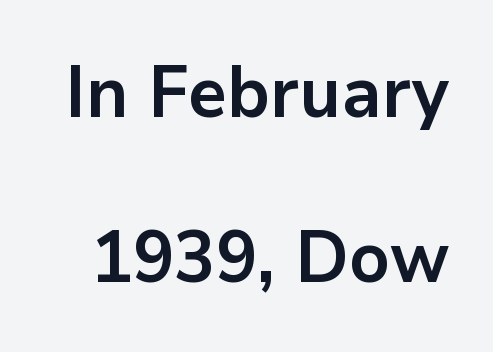
The image shows 72 px bold sans-serif type, upright; set loose line spacing (2.29x), normal letter spacing, not underlined; low stroke contrast and a medium x-height.
